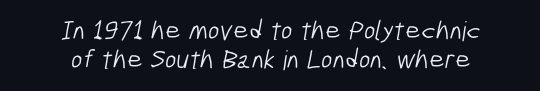
Q: Is the text bold? A: No.
Q: Is the text underlined? A: No.
Q: How is the paragraph aligned? A: Centered.
Q: Is the spacing between letters normal or unusually wide? A: Normal.
Q: Is the spacing between lines tight, normal or loose? A: Tight.
